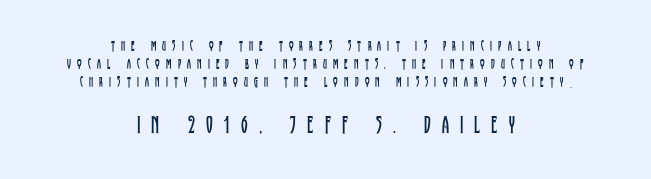
Does the lettering tilt? It doesn't — this is upright. Words appear elongated and porous because spacing is wide. Summary of vertical rhythm: regular, with standard interline spacing. No chunkiness to these letters — they're not bold. Short and long lines alike share a common midpoint.
